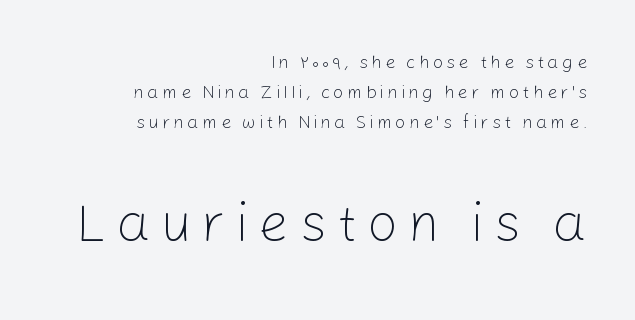
Q: Is the text bold? A: No.
Q: Is the text italic (slanted)? A: No, it is upright.
Q: Is the typeface a serif or a sans-serif typeface? A: Sans-serif.
Q: Is the text underlined? A: No.
Q: How is the paragraph aligned? A: Right-aligned.
Q: Is the spacing between lines tight, normal or loose? A: Normal.
Q: Which block of text is set in a larger size, the first (top) or the second (bottom)? A: The second (bottom) one.
Q: Width (condensed, normal, or wide)? A: Normal.
Q: Stroke contrast? A: Low.
Q: x-height? A: Medium.
Q: Monospaced? A: No.
